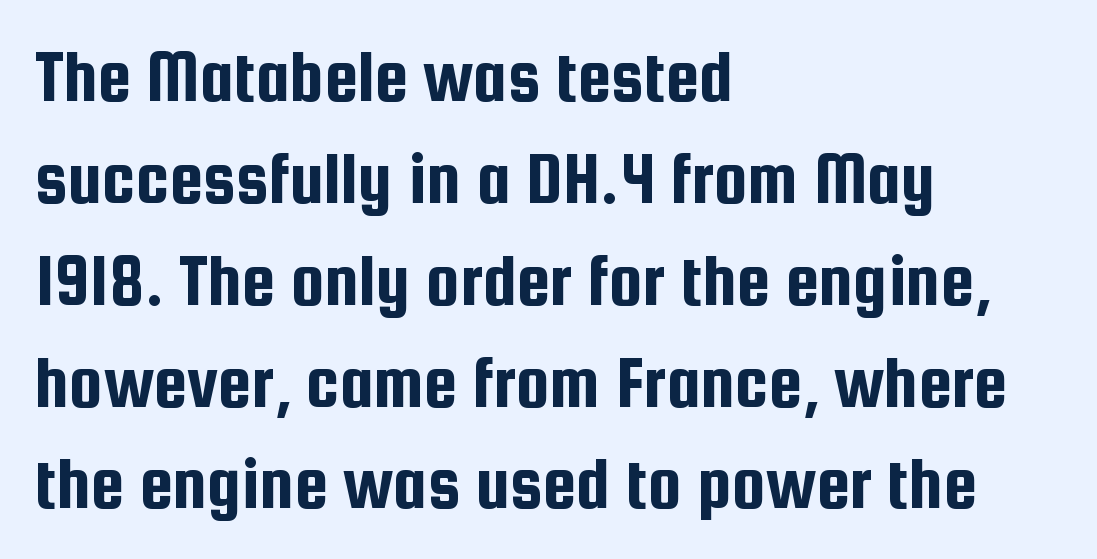
The image shows 76 px condensed sans-serif type, upright; set left-aligned, normal line spacing (1.34x), normal letter spacing, not underlined; low stroke contrast and a medium x-height.
